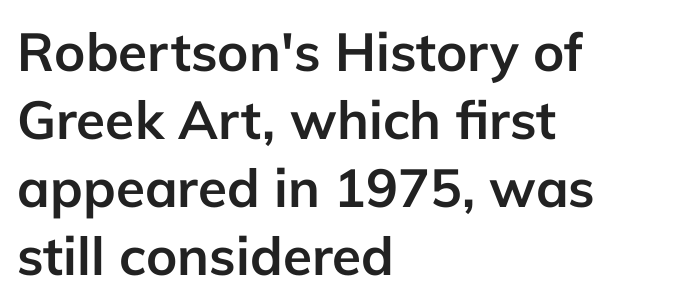
The image shows 53 px semibold sans-serif type, upright; set left-aligned, normal line spacing (1.28x), normal letter spacing, not underlined; low stroke contrast and a medium x-height.
